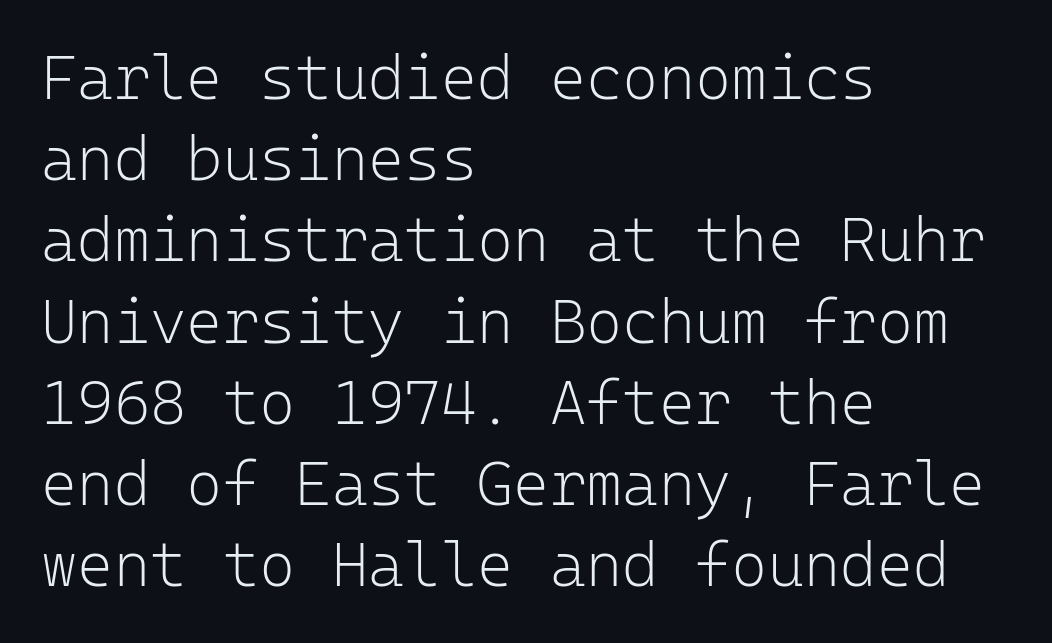
Q: Is the text bold? A: No.
Q: Is the text italic (slanted)? A: No, it is upright.
Q: Is the typeface a serif or a sans-serif typeface? A: Sans-serif.
Q: Is the text underlined? A: No.
Q: How is the paragraph aligned? A: Left-aligned.
Q: Is the spacing between letters normal or unusually wide? A: Normal.
Q: Is the spacing between lines tight, normal or loose? A: Normal.
Q: Width (condensed, normal, or wide)? A: Normal.
Q: Stroke contrast? A: Low.
Q: x-height? A: Medium.
Q: Monospaced? A: Yes.
